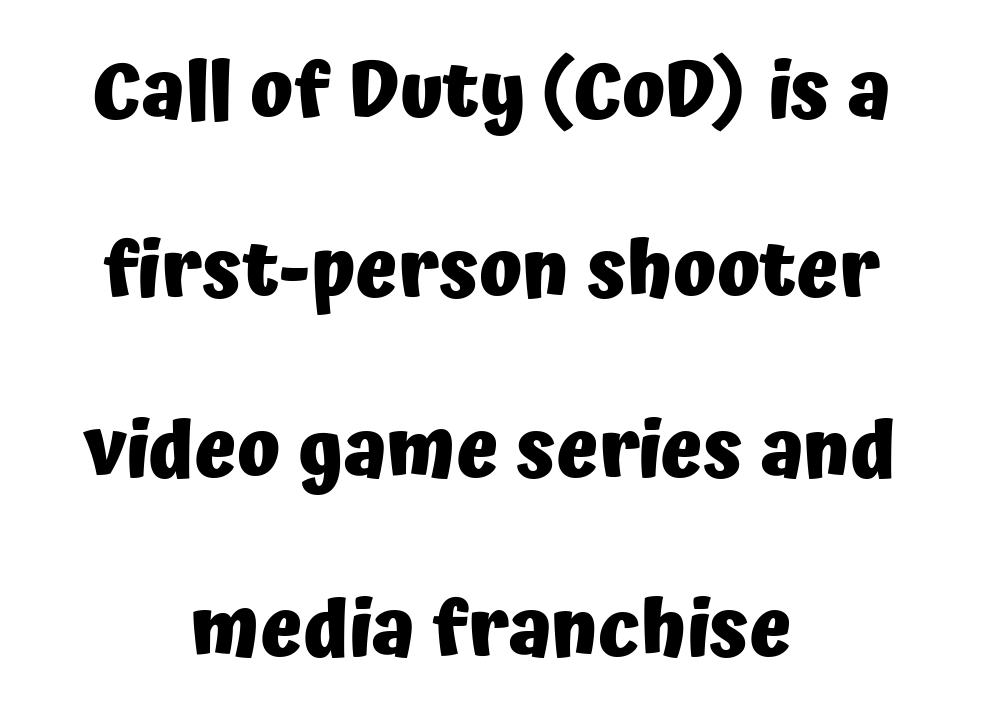
Q: Is the text bold? A: Yes.
Q: Is the text italic (slanted)? A: No, it is upright.
Q: Is the typeface a serif or a sans-serif typeface? A: Sans-serif.
Q: Is the text underlined? A: No.
Q: How is the paragraph aligned? A: Centered.
Q: Is the spacing between letters normal or unusually wide? A: Normal.
Q: Is the spacing between lines tight, normal or loose? A: Loose.
Q: Width (condensed, normal, or wide)? A: Normal.
Q: Stroke contrast? A: Low.
Q: x-height? A: Medium.
Q: Monospaced? A: No.
